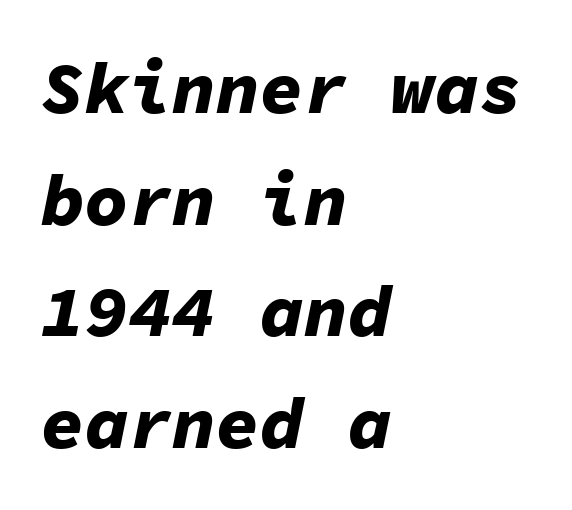
The image shows 73 px bold type, italic (leaning right), monospaced; set left-aligned, normal line spacing (1.53x), normal letter spacing, not underlined; low stroke contrast and a medium x-height.
